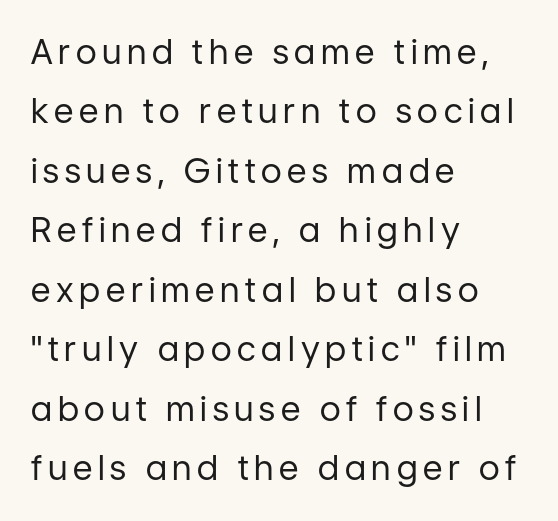
Q: Is the text bold? A: No.
Q: Is the text italic (slanted)? A: No, it is upright.
Q: Is the typeface a serif or a sans-serif typeface? A: Sans-serif.
Q: Is the text underlined? A: No.
Q: How is the paragraph aligned? A: Left-aligned.
Q: Width (condensed, normal, or wide)? A: Normal.
Q: Stroke contrast? A: Low.
Q: x-height? A: Medium.
Q: Monospaced? A: No.
